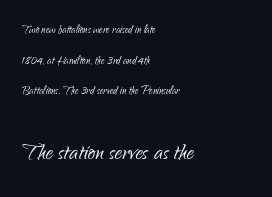
The image shows 29 px light, condensed sans-serif type; set left-aligned, loose line spacing (2.19x), normal letter spacing, not underlined; the second (bottom) block is 2.07x larger; low stroke contrast and a small x-height.
